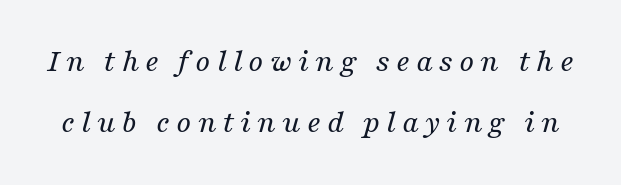
The image shows 33 px regular-weight serif type, italic (leaning right); set line spacing 1.86x, not underlined; medium stroke contrast and a medium x-height.
